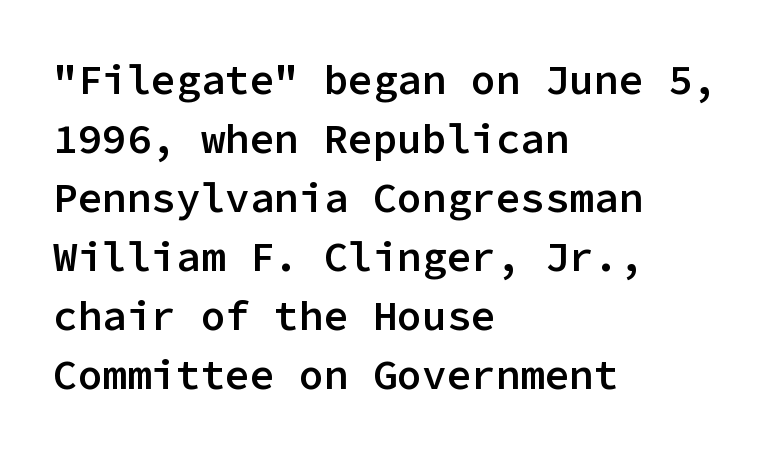
{"serif": "no", "italic": "no", "bold": "semi", "weight": "semibold", "width": "normal", "stroke_contrast": "low", "x_height": "medium", "monospaced": "yes", "underline": "no", "align": "left", "line_spacing": "normal", "line_spacing_ratio": 1.44, "letter_spacing": "normal", "letter_spacing_em": 0.0, "glyph_px": 41}
